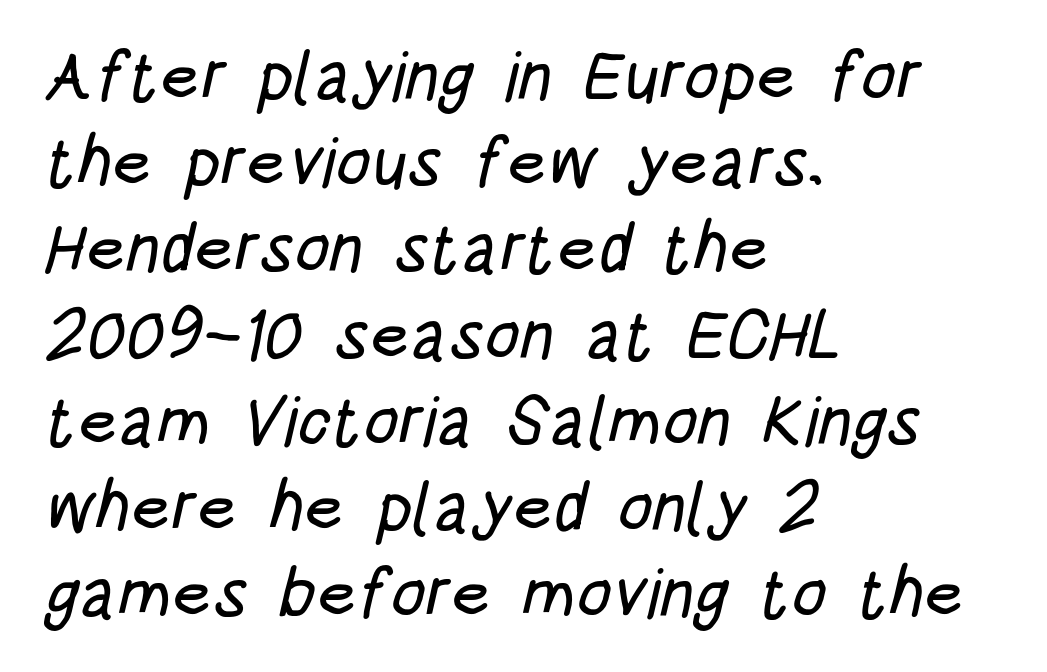
Observe the ordinary spacing: letters are neighbours, not strangers. Any mark beneath the type? The region is blank. Compared with a centered layout, this one pins lines to the left instead. Nope, no serifs anywhere on these letters. Leading matches the norm, producing a regular column. Varying glyph widths throughout — classic text-font behaviour.
